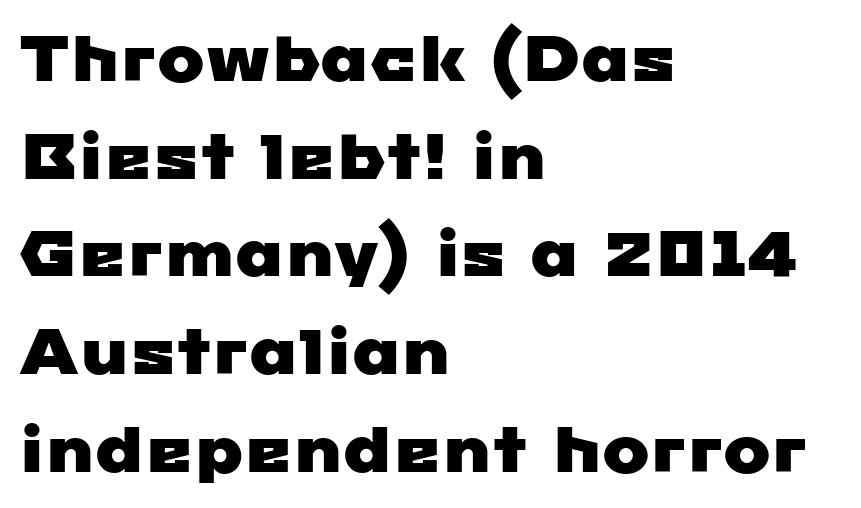
Q: Is the typeface a serif or a sans-serif typeface? A: Sans-serif.
Q: Is the text underlined? A: No.
Q: How is the paragraph aligned? A: Left-aligned.
Q: Is the spacing between letters normal or unusually wide? A: Normal.
Q: Is the spacing between lines tight, normal or loose? A: Normal.
Q: Width (condensed, normal, or wide)? A: Wide.
Q: Stroke contrast? A: Low.
Q: x-height? A: Medium.
Q: Monospaced? A: No.
